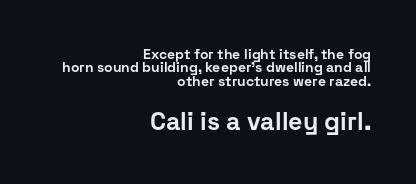
Q: Is the text bold? A: Yes.
Q: Is the text italic (slanted)? A: No, it is upright.
Q: Is the text underlined? A: No.
Q: How is the paragraph aligned? A: Right-aligned.
Q: Is the spacing between letters normal or unusually wide? A: Normal.
Q: Is the spacing between lines tight, normal or loose? A: Tight.
Q: Which block of text is set in a larger size, the first (top) or the second (bottom)? A: The second (bottom) one.
